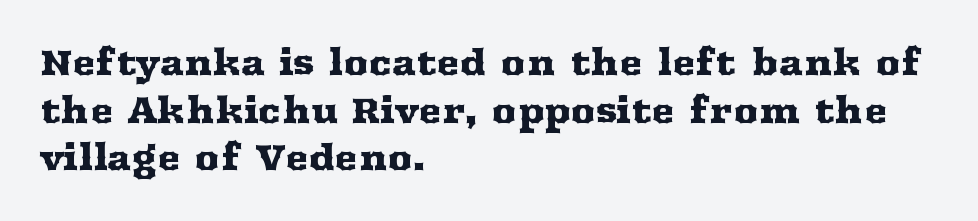
The image shows 35 px wide serif type, upright; set left-aligned, normal line spacing (1.36x), normal letter spacing, not underlined; medium stroke contrast and a medium x-height.
